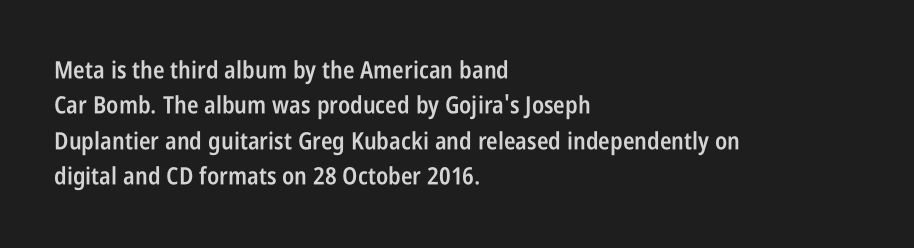
The image shows 24 px text type, upright; set left-aligned, normal line spacing (1.47x), normal letter spacing, not underlined.
